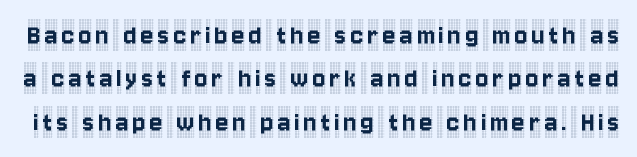
Q: Is the text italic (slanted)? A: No, it is upright.
Q: Is the typeface a serif or a sans-serif typeface? A: Serif.
Q: Is the text underlined? A: No.
Q: Is the spacing between lines tight, normal or loose? A: Normal.
Q: Width (condensed, normal, or wide)? A: Condensed.
Q: x-height? A: Large.
Q: Monospaced? A: No.
